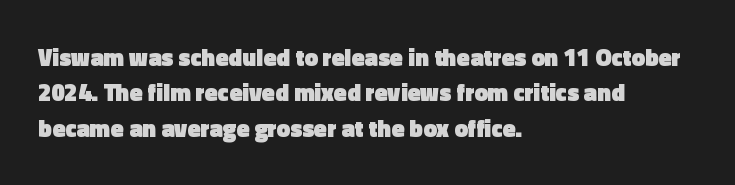
{"italic": "no", "bold": "yes", "underline": "no", "align": "left", "line_spacing": "normal", "line_spacing_ratio": 1.47, "letter_spacing": "normal", "letter_spacing_em": 0.0, "glyph_px": 24}
